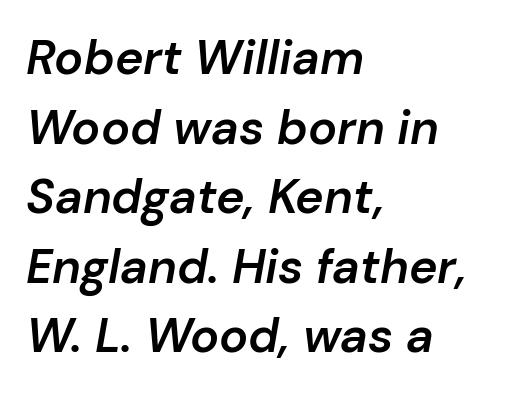
The setting favours the left margin, as ordinary paragraphs usually do. Leading matches the norm, producing a regular column. The letterforms sit shoulder to shoulder at normal distance. The face used here is proportionally spaced, like ordinary book or web type.
